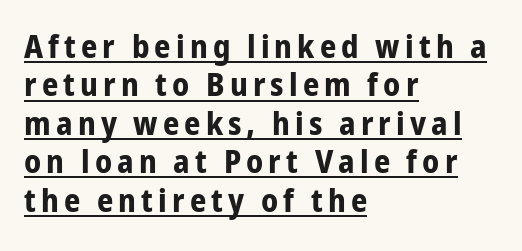
The image shows 32 px bold, condensed sans-serif type, upright; set left-aligned, line spacing 1.2x, underlined; low stroke contrast and a medium x-height.
